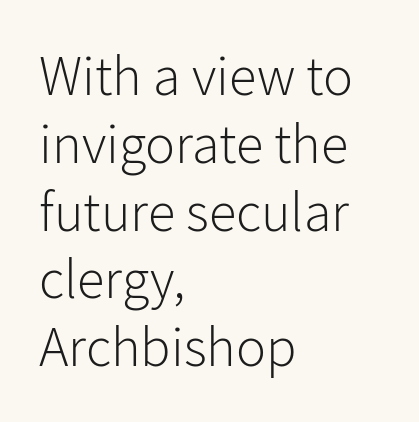
Q: Is the text bold? A: No.
Q: Is the text italic (slanted)? A: No, it is upright.
Q: Is the typeface a serif or a sans-serif typeface? A: Sans-serif.
Q: Is the text underlined? A: No.
Q: How is the paragraph aligned? A: Left-aligned.
Q: Is the spacing between letters normal or unusually wide? A: Normal.
Q: Width (condensed, normal, or wide)? A: Normal.
Q: Stroke contrast? A: Low.
Q: x-height? A: Medium.
Q: Monospaced? A: No.
